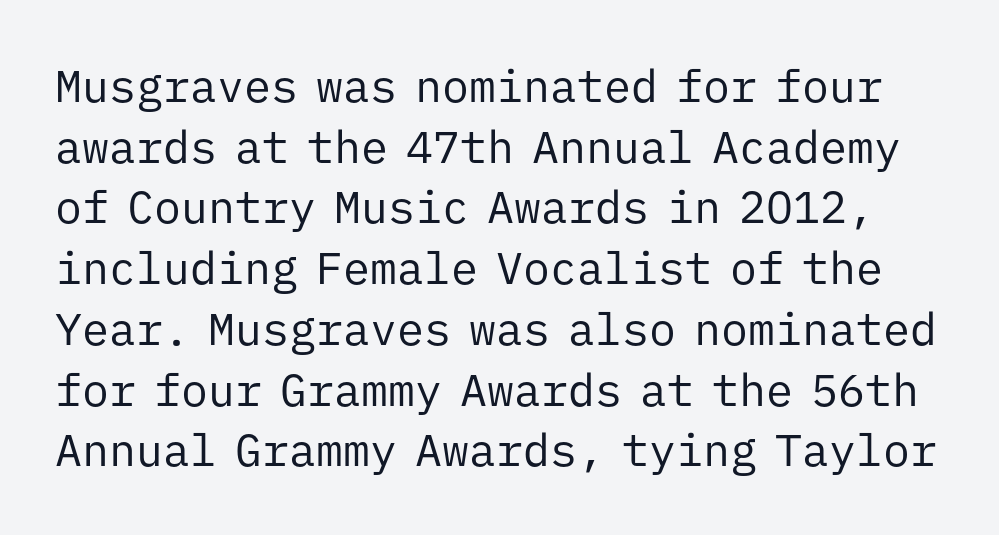
Q: Is the text bold? A: No.
Q: Is the text italic (slanted)? A: No, it is upright.
Q: Is the typeface a serif or a sans-serif typeface? A: Sans-serif.
Q: Is the text underlined? A: No.
Q: Is the spacing between letters normal or unusually wide? A: Normal.
Q: Is the spacing between lines tight, normal or loose? A: Normal.
Q: Width (condensed, normal, or wide)? A: Normal.
Q: Stroke contrast? A: Low.
Q: x-height? A: Medium.
Q: Monospaced? A: Yes.
